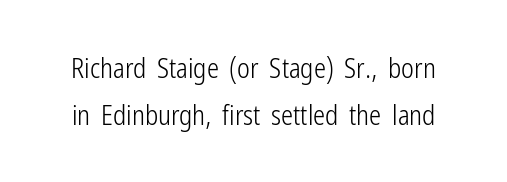
The image shows 27 px text type, upright; set line spacing 1.74x, normal letter spacing, not underlined.
